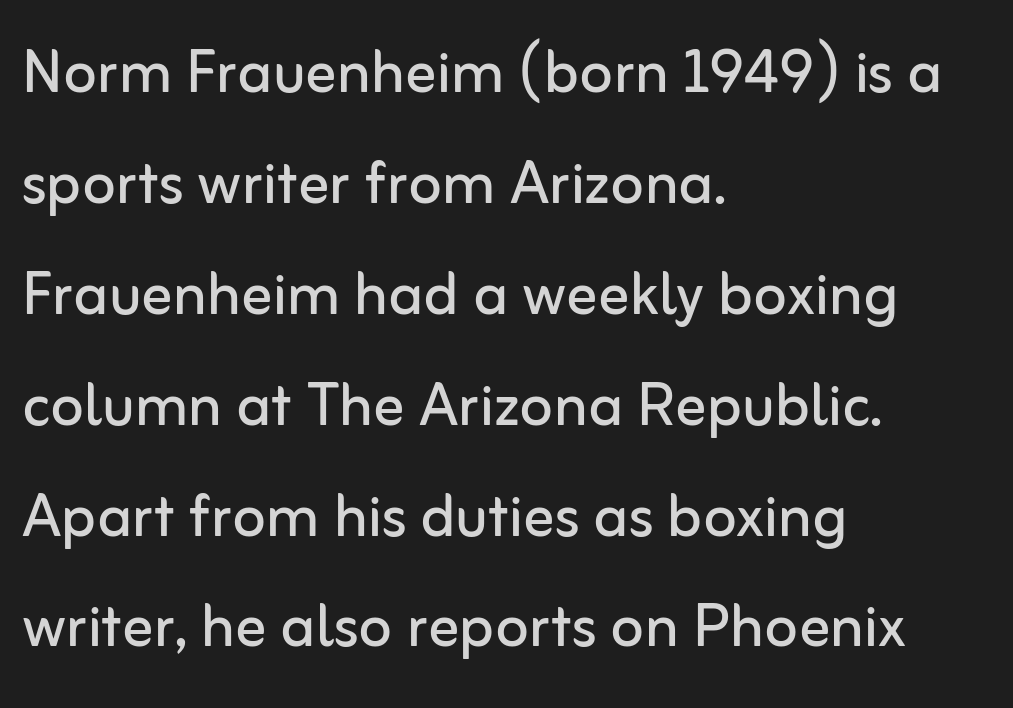
{"serif": "no", "italic": "no", "bold": "no", "weight": "regular", "width": "normal", "stroke_contrast": "low", "x_height": "medium", "monospaced": "no", "underline": "no", "align": "left", "line_spacing": "normal", "line_spacing_ratio": 1.44, "letter_spacing": "normal", "letter_spacing_em": 0.0, "glyph_px": 77}
